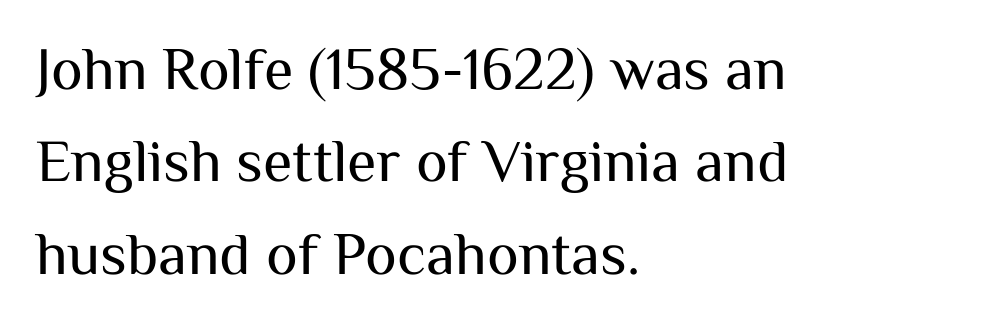
{"serif": "no", "italic": "no", "bold": "no", "weight": "regular", "width": "normal", "stroke_contrast": "medium", "x_height": "medium", "monospaced": "no", "underline": "no", "align": "left", "line_spacing": "normal", "line_spacing_ratio": 1.54, "letter_spacing": "normal", "letter_spacing_em": 0.0, "glyph_px": 60}
